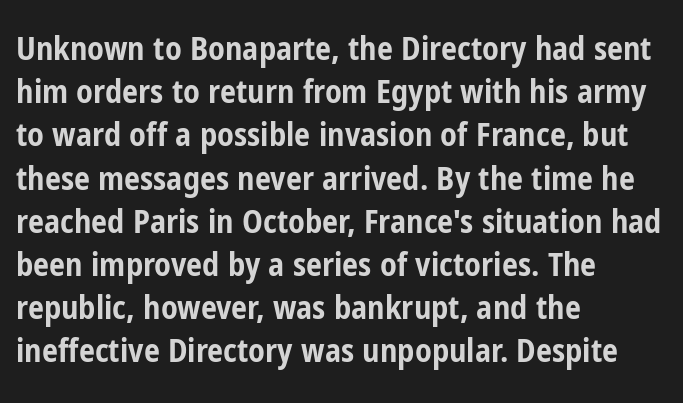
{"serif": "no", "italic": "no", "bold": "yes", "weight": "bold", "width": "condensed", "stroke_contrast": "low", "x_height": "medium", "monospaced": "no", "underline": "no", "align": "left", "line_spacing": "normal", "line_spacing_ratio": 1.35, "letter_spacing": "normal", "letter_spacing_em": 0.0, "glyph_px": 32}
